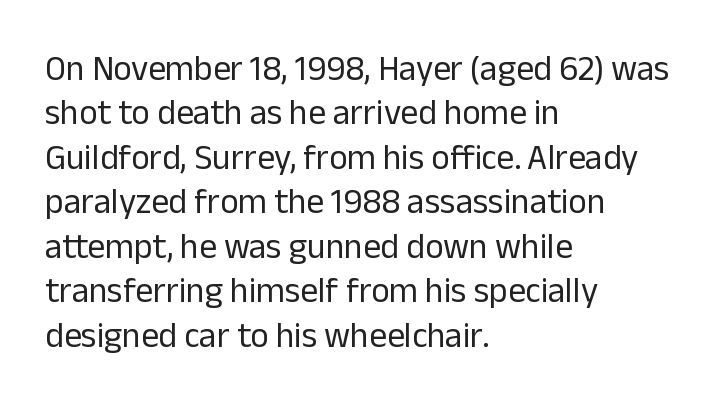
Q: Is the text bold? A: No.
Q: Is the text italic (slanted)? A: No, it is upright.
Q: Is the typeface a serif or a sans-serif typeface? A: Sans-serif.
Q: Is the text underlined? A: No.
Q: How is the paragraph aligned? A: Left-aligned.
Q: Is the spacing between letters normal or unusually wide? A: Normal.
Q: Is the spacing between lines tight, normal or loose? A: Normal.
Q: Width (condensed, normal, or wide)? A: Normal.
Q: Stroke contrast? A: Low.
Q: x-height? A: Medium.
Q: Monospaced? A: No.
